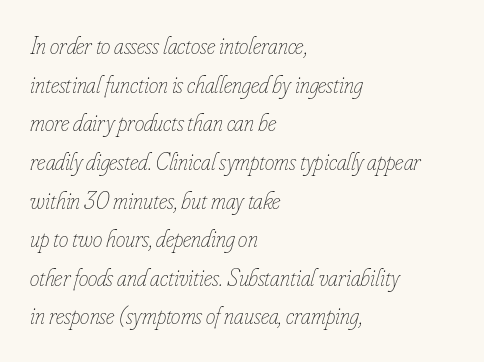
The specimen reads as italic at a glance. There is no visible air inserted between adjacent glyphs. Each new line begins a customary step beneath the previous one. Summary of weight: not heavy and not bold. The paragraph has a hard left edge and a soft right edge.
